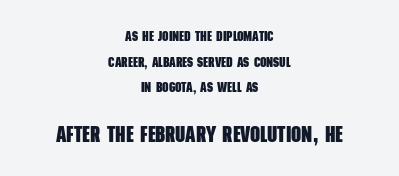
The image shows 22 px bold type; set centered, line spacing 1.83x, normal letter spacing, not underlined; the second (bottom) block is 1.57x larger.
